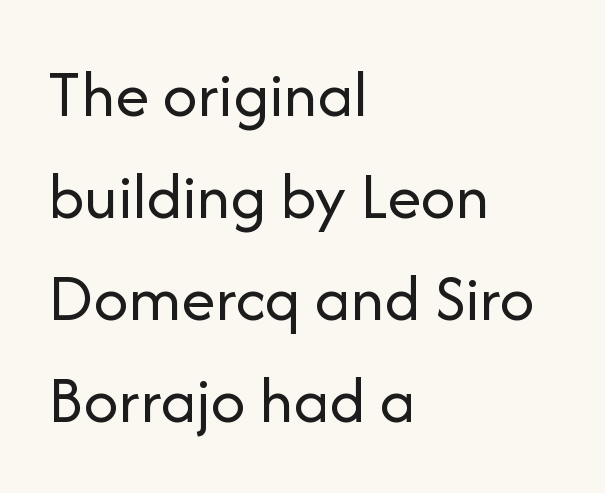
The passage shown has conventional tracking throughout. If you measured baseline to baseline, you'd find a middling distance. The passage is arranged the way most books set body copy — flush left. No heavy texture on the line: the type isn't bold. Tall strokes in this sample are plumb rather than angled. Regarding serifs, this sample does without them.
